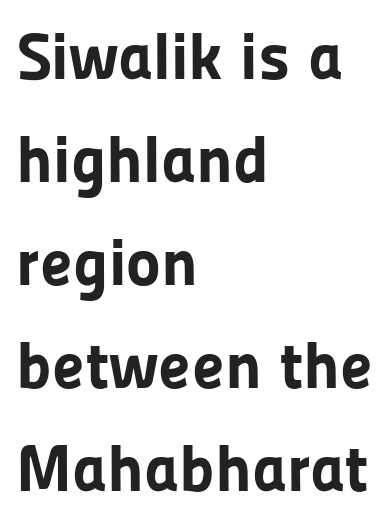
Tracking here is standard; glyphs follow each other at the usual distance. Unlike italic type, these characters show no tilt at all. This rendering uses left alignment, leaving the right contour irregular. Character widths vary here, with narrow letters taking less room than wide ones.
